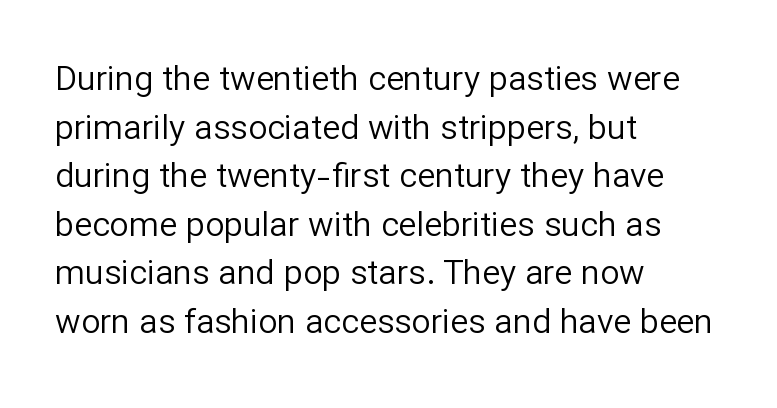
{"serif": "no", "italic": "no", "bold": "no", "weight": "regular", "width": "normal", "stroke_contrast": "low", "x_height": "medium", "monospaced": "no", "underline": "no", "align": "left", "line_spacing": "normal", "line_spacing_ratio": 1.43, "letter_spacing": "normal", "letter_spacing_em": 0.0, "glyph_px": 34}
